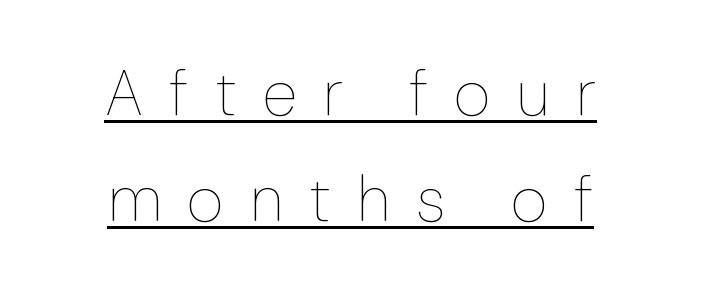
Is this a heavy cut? Hardly; it is regular or lighter. The passage shown is underscored from start to finish. Honestly, the letter spacing is so wide it's the main thing you notice. Does the lettering tilt? It doesn't — this is upright.
